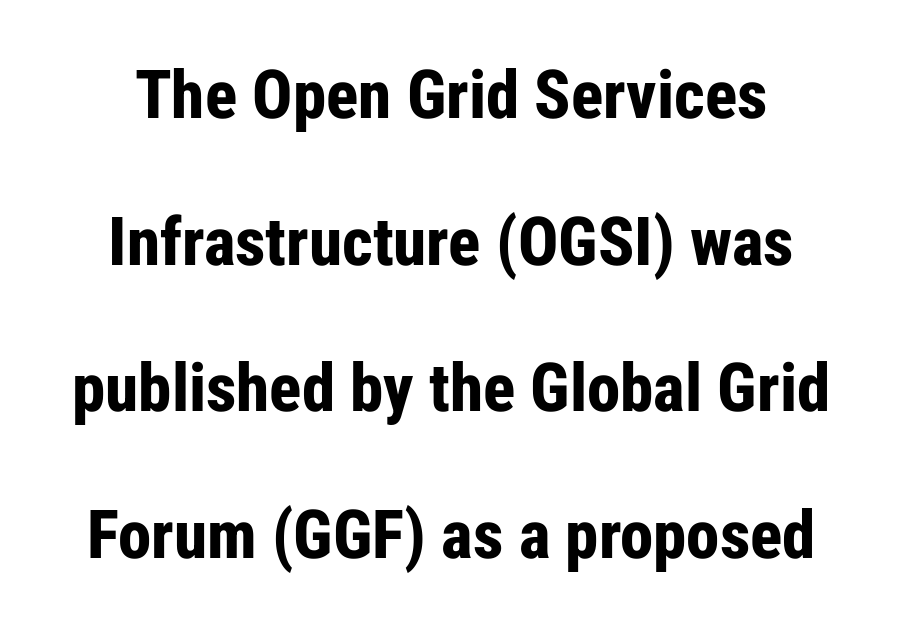
Q: Is the text bold? A: Yes.
Q: Is the text italic (slanted)? A: No, it is upright.
Q: Is the typeface a serif or a sans-serif typeface? A: Sans-serif.
Q: Is the text underlined? A: No.
Q: How is the paragraph aligned? A: Centered.
Q: Is the spacing between letters normal or unusually wide? A: Normal.
Q: Is the spacing between lines tight, normal or loose? A: Loose.
Q: Width (condensed, normal, or wide)? A: Condensed.
Q: Stroke contrast? A: Low.
Q: x-height? A: Medium.
Q: Monospaced? A: No.
